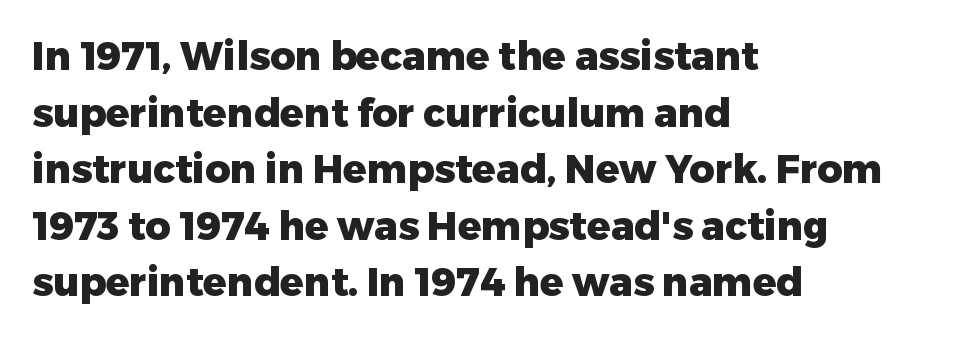
The rendering uses a moderate line-height, typical for paragraphs. Does the weight exceed regular? Yes, all the way to bold. You could call the tracking neutral — neither tight nor loose. Decoration check: the copy has no underline. If you drew a ruler down the left edge, every line would touch it.
